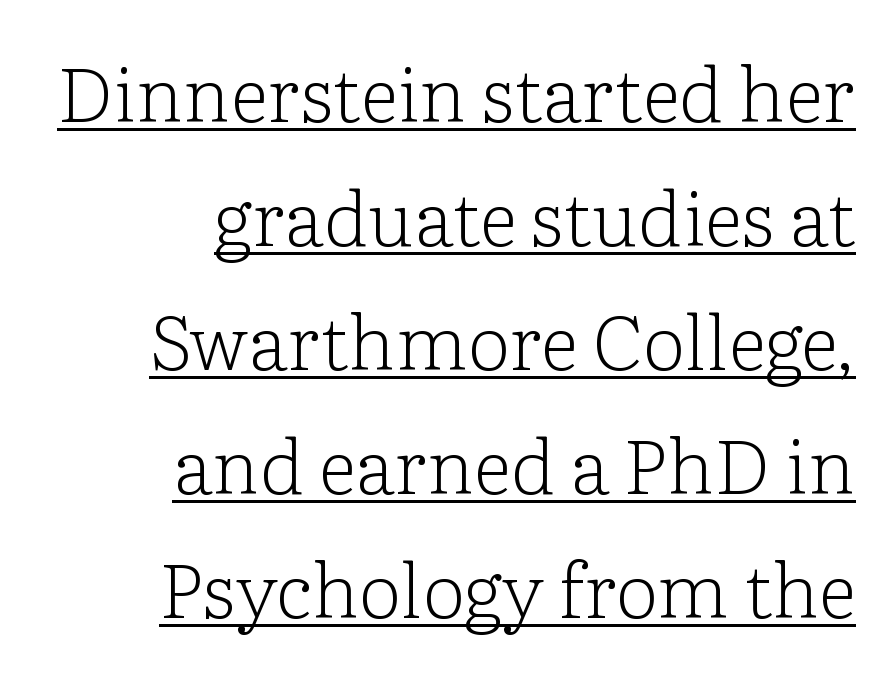
{"serif": "yes", "italic": "no", "bold": "no", "weight": "light", "width": "normal", "stroke_contrast": "low", "x_height": "medium", "monospaced": "no", "underline": "yes", "align": "right", "line_spacing": "normal", "line_spacing_ratio": 1.63, "letter_spacing": "normal", "letter_spacing_em": 0.0, "glyph_px": 76}
